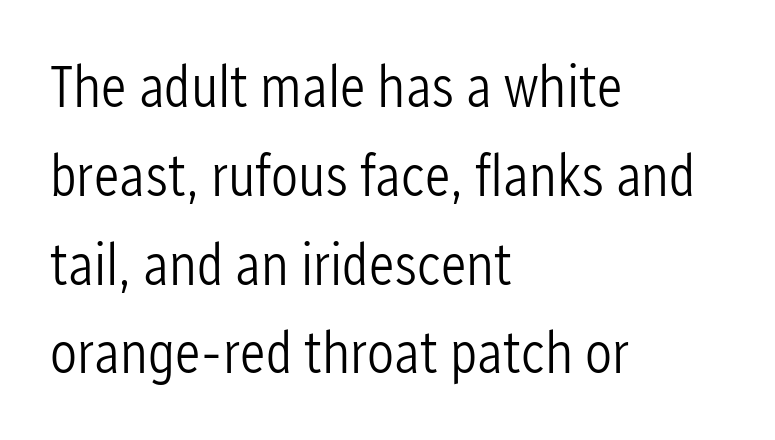
{"serif": "no", "italic": "no", "bold": "no", "weight": "light", "width": "condensed", "stroke_contrast": "low", "x_height": "medium", "monospaced": "no", "underline": "no", "align": "left", "line_spacing": "normal", "line_spacing_ratio": 1.48, "letter_spacing": "normal", "letter_spacing_em": 0.0, "glyph_px": 60}
